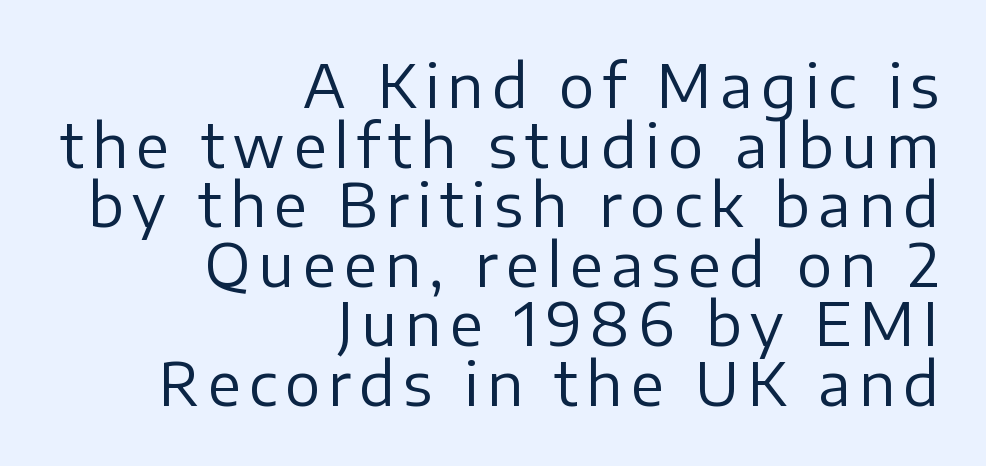
Q: Is the text bold? A: No.
Q: Is the text italic (slanted)? A: No, it is upright.
Q: Is the typeface a serif or a sans-serif typeface? A: Sans-serif.
Q: Is the text underlined? A: No.
Q: How is the paragraph aligned? A: Right-aligned.
Q: Is the spacing between lines tight, normal or loose? A: Tight.
Q: Width (condensed, normal, or wide)? A: Normal.
Q: Stroke contrast? A: Low.
Q: x-height? A: Medium.
Q: Monospaced? A: No.
